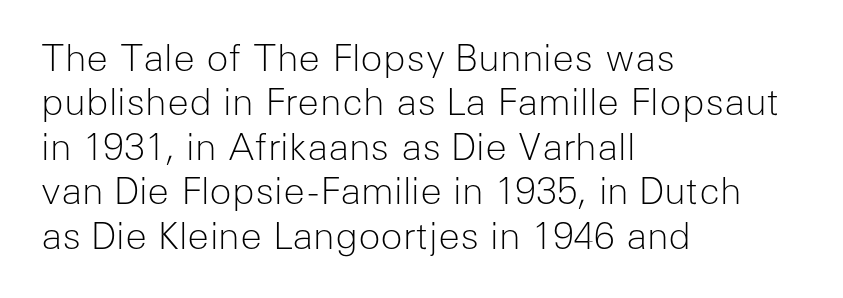
{"serif": "no", "italic": "no", "bold": "no", "weight": "light", "width": "normal", "stroke_contrast": "low", "x_height": "medium", "monospaced": "no", "underline": "no", "align": "left", "line_spacing_ratio": 1.2, "letter_spacing": "normal", "letter_spacing_em": 0.0, "glyph_px": 37}
